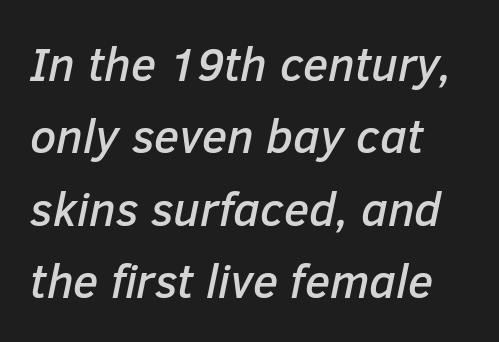
The image shows 47 px text type, italic (leaning right); set left-aligned, normal line spacing (1.54x), normal letter spacing, not underlined; low stroke contrast and a medium x-height.
